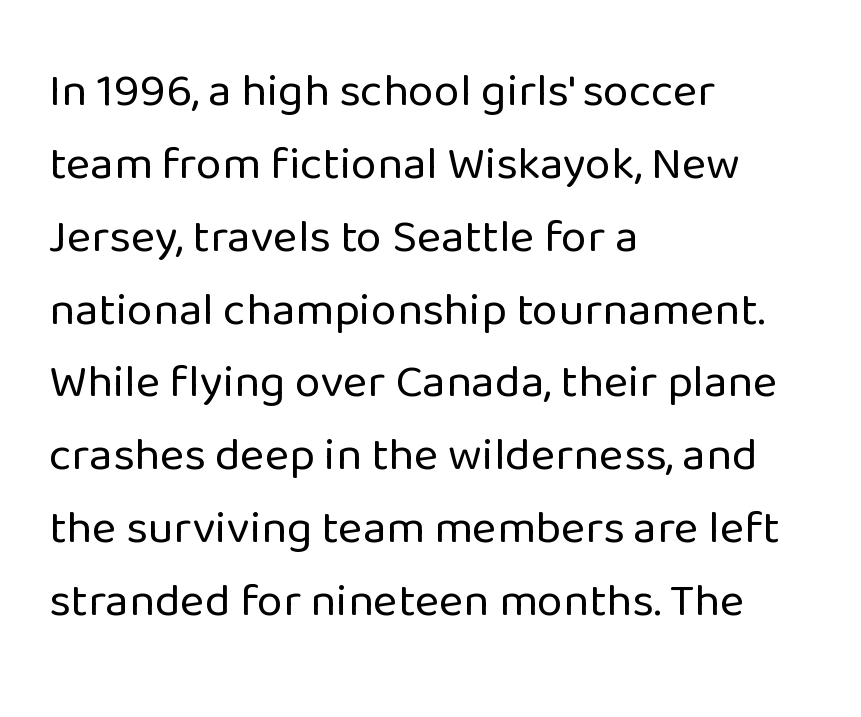
Only glyphs here, with clear space below each row. Weight class: somewhere from thin through regular. Do the characters align in a grid? No, the font is proportional. A typesetter would label this face a sans. How would I describe the line gaps? Plain and ordinary. In terms of letterspacing, this is plain default setting.
